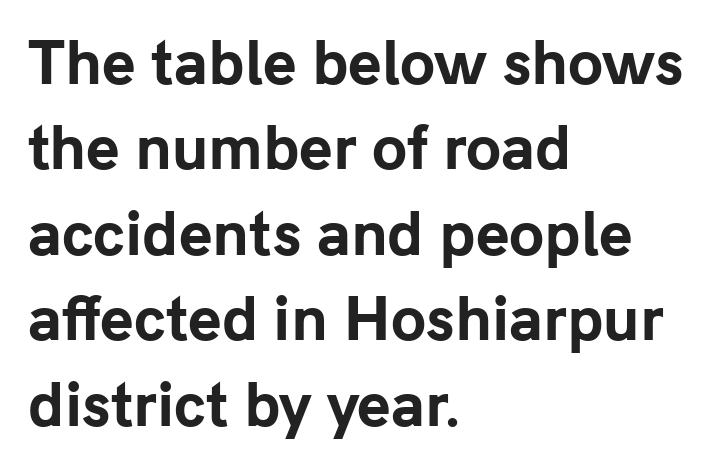
Q: Is the text bold? A: Yes.
Q: Is the text italic (slanted)? A: No, it is upright.
Q: Is the typeface a serif or a sans-serif typeface? A: Sans-serif.
Q: Is the text underlined? A: No.
Q: How is the paragraph aligned? A: Left-aligned.
Q: Is the spacing between letters normal or unusually wide? A: Normal.
Q: Is the spacing between lines tight, normal or loose? A: Normal.
Q: Width (condensed, normal, or wide)? A: Normal.
Q: Stroke contrast? A: Low.
Q: x-height? A: Medium.
Q: Monospaced? A: No.
